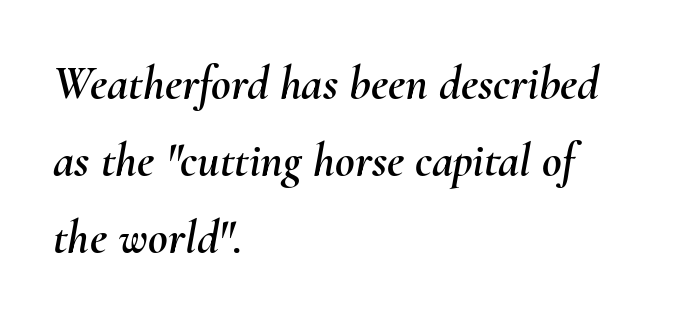
{"italic": "yes", "lean": "right", "slant_degrees": 10, "width": "normal", "stroke_contrast": "medium", "x_height": "small", "monospaced": "no", "underline": "no", "align": "left", "line_spacing": "normal", "line_spacing_ratio": 1.6, "letter_spacing": "normal", "letter_spacing_em": 0.0, "glyph_px": 48}
